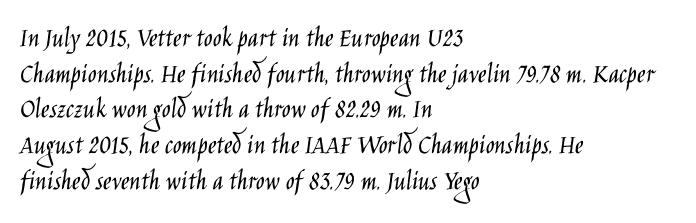
Q: Is the text bold? A: No.
Q: Is the text italic (slanted)? A: Yes.
Q: Is the typeface a serif or a sans-serif typeface? A: Sans-serif.
Q: Is the text underlined? A: No.
Q: How is the paragraph aligned? A: Left-aligned.
Q: Is the spacing between letters normal or unusually wide? A: Normal.
Q: Width (condensed, normal, or wide)? A: Condensed.
Q: Stroke contrast? A: Low.
Q: x-height? A: Large.
Q: Monospaced? A: No.
